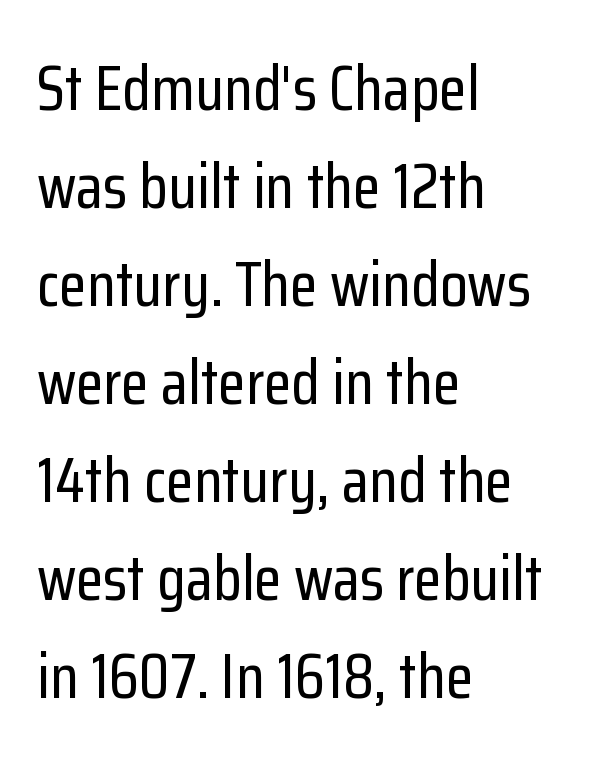
{"serif": "no", "italic": "no", "width": "condensed", "stroke_contrast": "low", "x_height": "medium", "monospaced": "no", "underline": "no", "align": "left", "line_spacing": "normal", "line_spacing_ratio": 1.53, "letter_spacing": "normal", "letter_spacing_em": 0.0, "glyph_px": 64}
